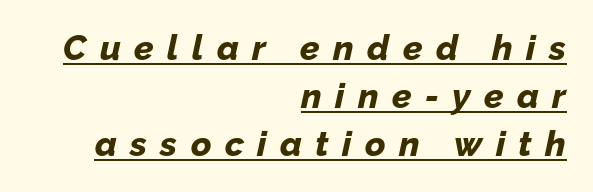
{"italic": "yes", "lean": "right", "slant_degrees": 12, "bold": "yes", "weight": "bold", "width": "normal", "stroke_contrast": "low", "x_height": "medium", "monospaced": "no", "underline": "yes", "align": "right", "line_spacing": "normal", "line_spacing_ratio": 1.37, "letter_spacing": "wide", "letter_spacing_em": 0.38, "glyph_px": 35}
